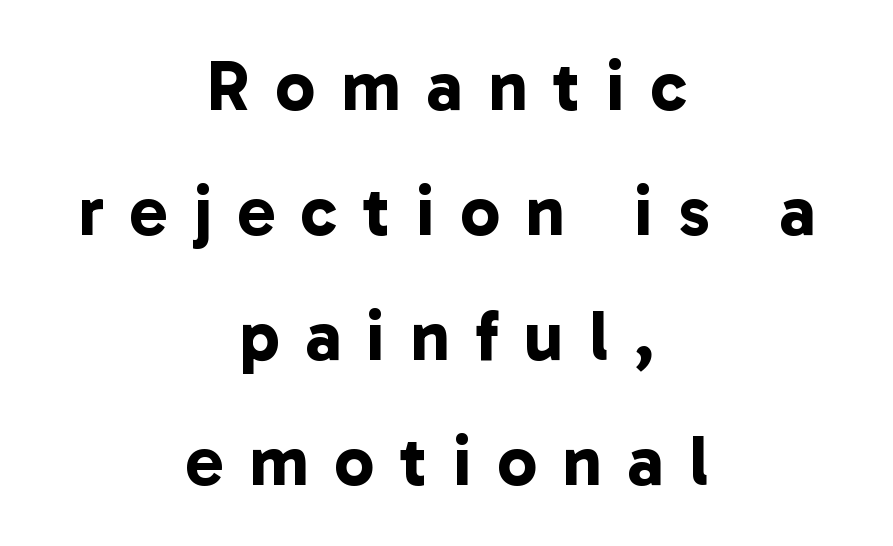
Q: Is the text bold? A: Yes.
Q: Is the typeface a serif or a sans-serif typeface? A: Sans-serif.
Q: Is the text underlined? A: No.
Q: How is the paragraph aligned? A: Centered.
Q: Is the spacing between letters normal or unusually wide? A: Unusually wide.
Q: Width (condensed, normal, or wide)? A: Normal.
Q: Stroke contrast? A: Low.
Q: x-height? A: Medium.
Q: Monospaced? A: No.
